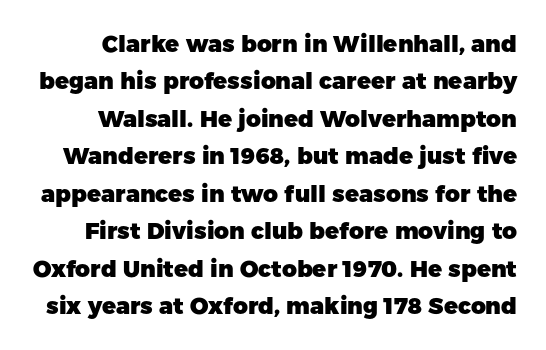
Q: Is the text bold? A: Yes.
Q: Is the text italic (slanted)? A: No, it is upright.
Q: Is the text underlined? A: No.
Q: Is the spacing between letters normal or unusually wide? A: Normal.
Q: Is the spacing between lines tight, normal or loose? A: Normal.
